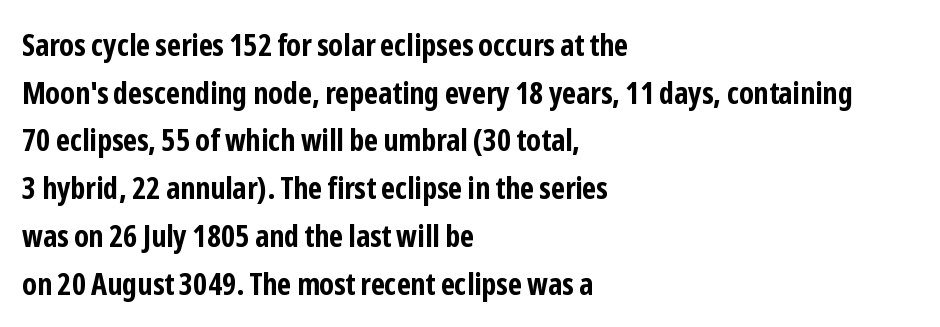
{"serif": "no", "italic": "no", "bold": "yes", "weight": "bold", "width": "condensed", "stroke_contrast": "low", "x_height": "medium", "monospaced": "no", "underline": "no", "align": "left", "line_spacing": "normal", "line_spacing_ratio": 1.54, "letter_spacing": "normal", "letter_spacing_em": 0.0, "glyph_px": 31}
